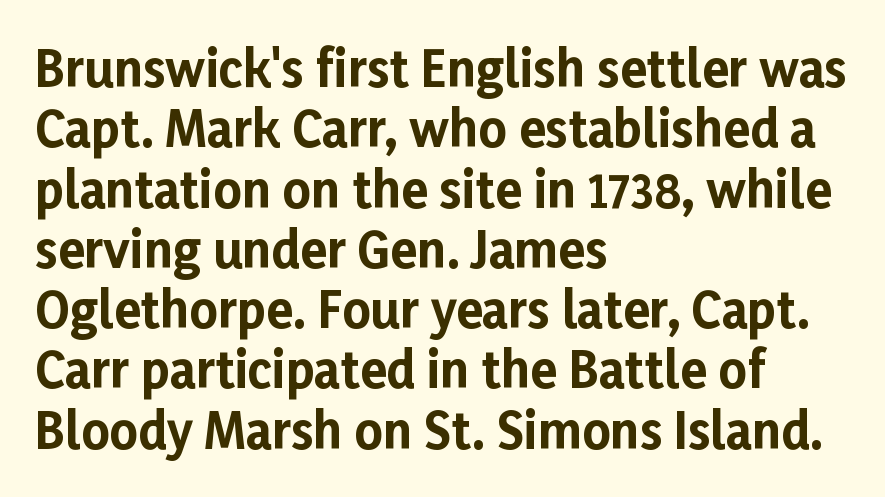
The image shows 49 px bold sans-serif type, upright; set left-aligned, line spacing 1.23x, normal letter spacing, not underlined; low stroke contrast and a medium x-height.
